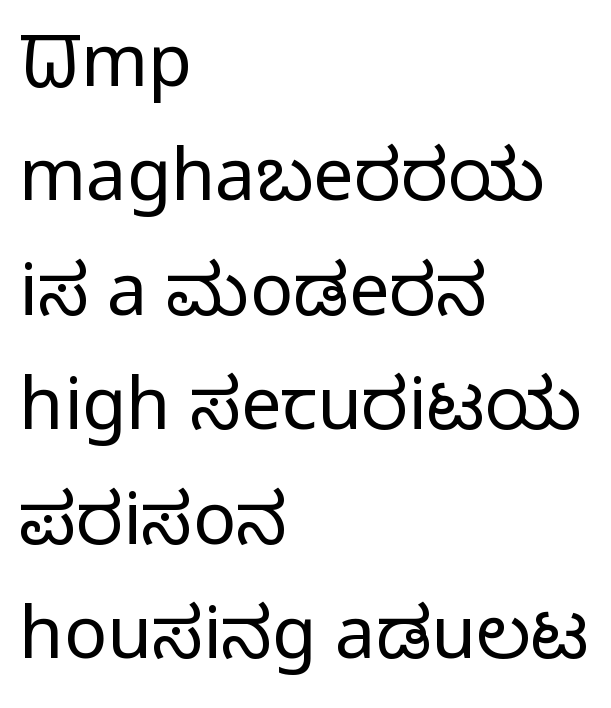
Q: Is the text bold? A: No.
Q: Is the text italic (slanted)? A: No, it is upright.
Q: Is the typeface a serif or a sans-serif typeface? A: Sans-serif.
Q: Is the text underlined? A: No.
Q: How is the paragraph aligned? A: Left-aligned.
Q: Is the spacing between letters normal or unusually wide? A: Normal.
Q: Is the spacing between lines tight, normal or loose? A: Normal.
Q: Width (condensed, normal, or wide)? A: Condensed.
Q: Stroke contrast? A: Low.
Q: x-height? A: Large.
Q: Monospaced? A: No.
